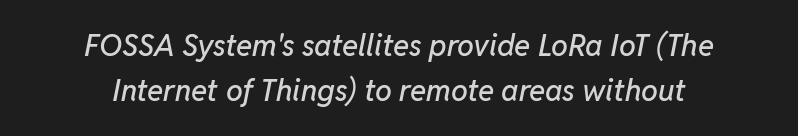
Q: Is the text italic (slanted)? A: Yes, it leans right by about 11 degrees.
Q: Is the text underlined? A: No.
Q: How is the paragraph aligned? A: Centered.
Q: Is the spacing between letters normal or unusually wide? A: Normal.
Q: Is the spacing between lines tight, normal or loose? A: Normal.
Q: Width (condensed, normal, or wide)? A: Normal.
Q: Stroke contrast? A: Low.
Q: x-height? A: Medium.
Q: Monospaced? A: No.
